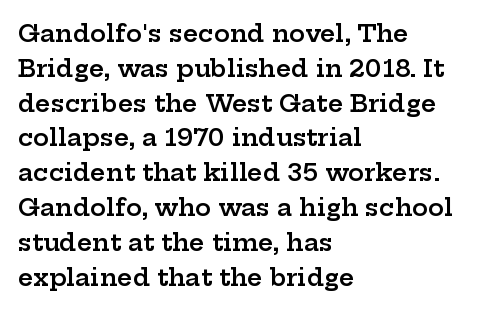
Notice how descenders clear the ascenders below comfortably — that's standard leading. It's the straight-up-and-down kind of type. Horizontally, the lines are justified to the leading edge only. Is the letter spacing exaggerated? No — it looks like the ordinary default. Semibold letterforms, between regular and bold.
